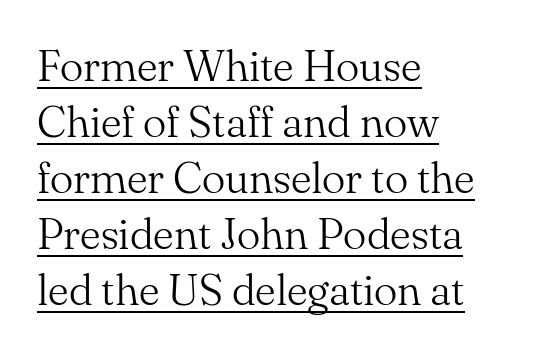
{"serif": "yes", "italic": "no", "bold": "no", "weight": "light", "width": "normal", "stroke_contrast": "medium", "x_height": "small", "monospaced": "no", "underline": "yes", "align": "left", "line_spacing": "normal", "line_spacing_ratio": 1.27, "letter_spacing": "normal", "letter_spacing_em": 0.0, "glyph_px": 44}
